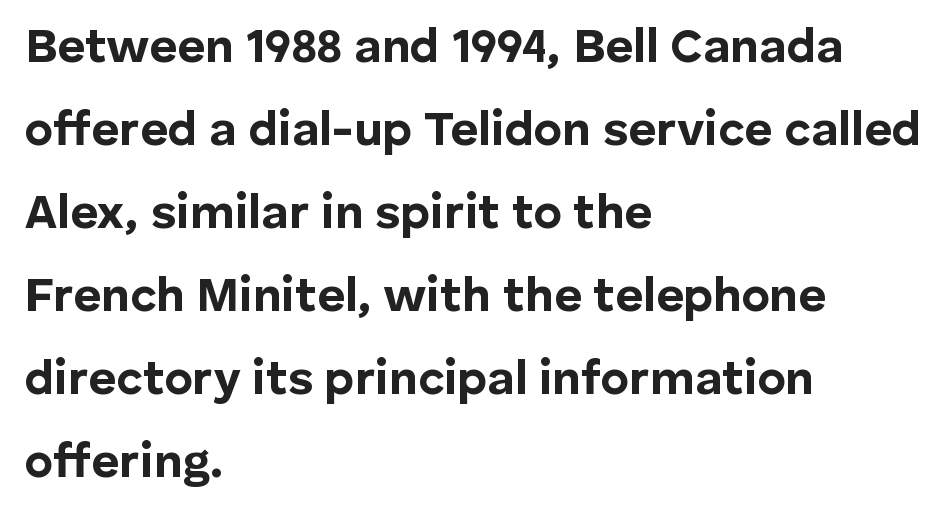
This rendering leaves character spacing at its baseline value. Note the varied advance widths — an 'i' is clearly narrower than an 'm'. The type family on display is of the sans-serif kind. Ascenders rise straight up at ninety degrees. A student would call this left alignment; a typographer would say flush left, rag right. Set as a true bold cut, around the 700 mark.
